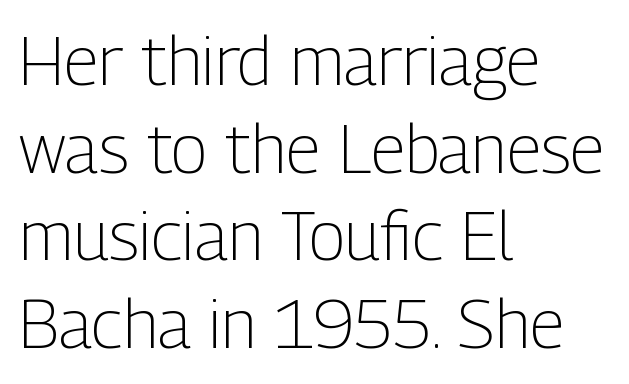
Q: Is the text bold? A: No.
Q: Is the text italic (slanted)? A: No, it is upright.
Q: Is the typeface a serif or a sans-serif typeface? A: Sans-serif.
Q: Is the text underlined? A: No.
Q: How is the paragraph aligned? A: Left-aligned.
Q: Is the spacing between letters normal or unusually wide? A: Normal.
Q: Is the spacing between lines tight, normal or loose? A: Normal.
Q: Width (condensed, normal, or wide)? A: Condensed.
Q: Stroke contrast? A: Low.
Q: x-height? A: Medium.
Q: Monospaced? A: No.
